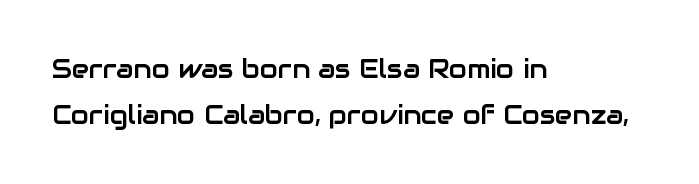
{"italic": "no", "underline": "no", "align": "left", "line_spacing_ratio": 1.76, "letter_spacing": "normal", "letter_spacing_em": 0.0, "glyph_px": 26}
